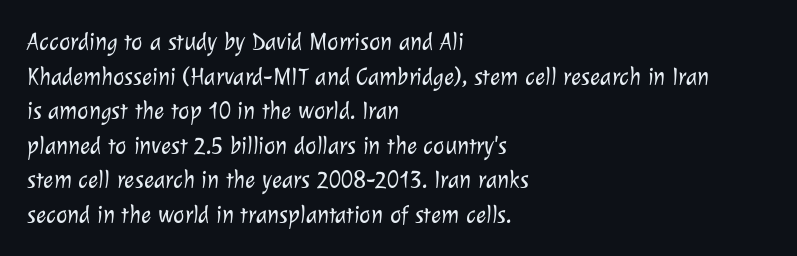
The gaps between neighbouring characters are ordinary and unremarkable. Weight class: somewhere from thin through regular. Letters rest on an invisible, unmarked baseline. In terms of leading, this rendering sits right in the middle. Casual observation: everything's shoved over to the left.
